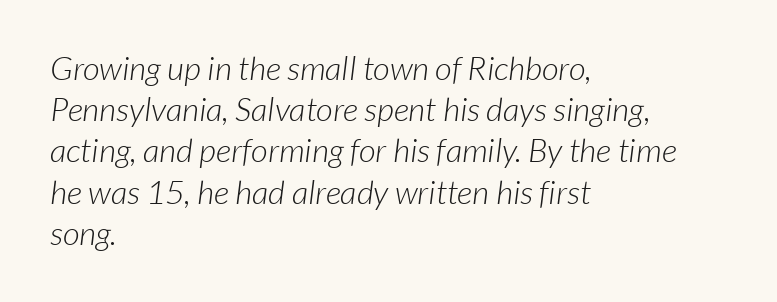
A typesetter would call this proportional, since set widths differ per character. The setting favours the left margin, as ordinary paragraphs usually do. Think standard paragraph weight, or any step lighter than that. Reading down the column, the eye jumps a familiar distance to each next line.
